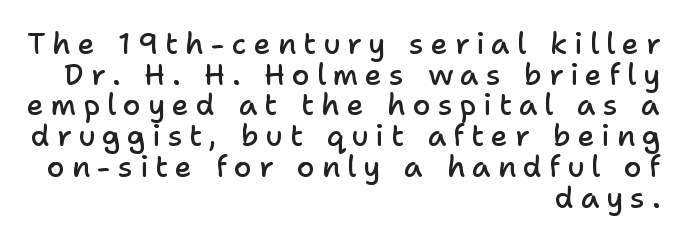
Q: Is the text bold? A: Semi-bold.
Q: Is the text italic (slanted)? A: No, it is upright.
Q: Is the typeface a serif or a sans-serif typeface? A: Sans-serif.
Q: Is the text underlined? A: No.
Q: How is the paragraph aligned? A: Right-aligned.
Q: Is the spacing between letters normal or unusually wide? A: Unusually wide.
Q: Is the spacing between lines tight, normal or loose? A: Tight.
Q: Width (condensed, normal, or wide)? A: Normal.
Q: Stroke contrast? A: Low.
Q: x-height? A: Medium.
Q: Monospaced? A: No.
